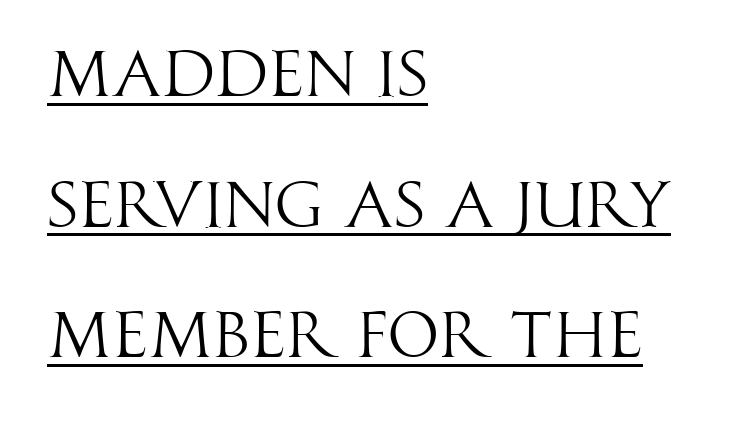
Q: Is the text bold? A: No.
Q: Is the text italic (slanted)? A: No, it is upright.
Q: Is the typeface a serif or a sans-serif typeface? A: Sans-serif.
Q: Is the text underlined? A: Yes.
Q: How is the paragraph aligned? A: Left-aligned.
Q: Is the spacing between letters normal or unusually wide? A: Normal.
Q: Is the spacing between lines tight, normal or loose? A: Loose.
Q: Width (condensed, normal, or wide)? A: Condensed.
Q: Stroke contrast? A: High.
Q: x-height? A: Large.
Q: Monospaced? A: No.
